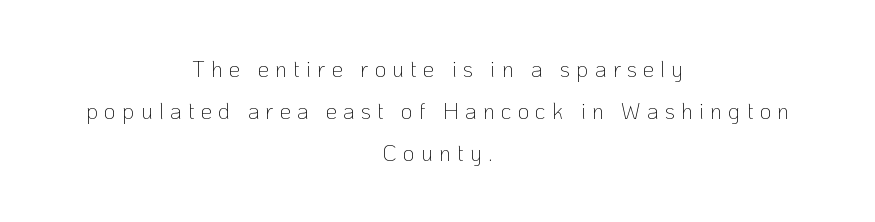
This block would shrink considerably if given ordinary leading; it's expanded now. This is roman type, the default non-slanted kind. Notice how the passage keeps no hard edge, just a central spine. This rendering widens character spacing well past its baseline value. Any mark beneath the type? The region is blank. The strokes are not fattened; the text isn't bold.
